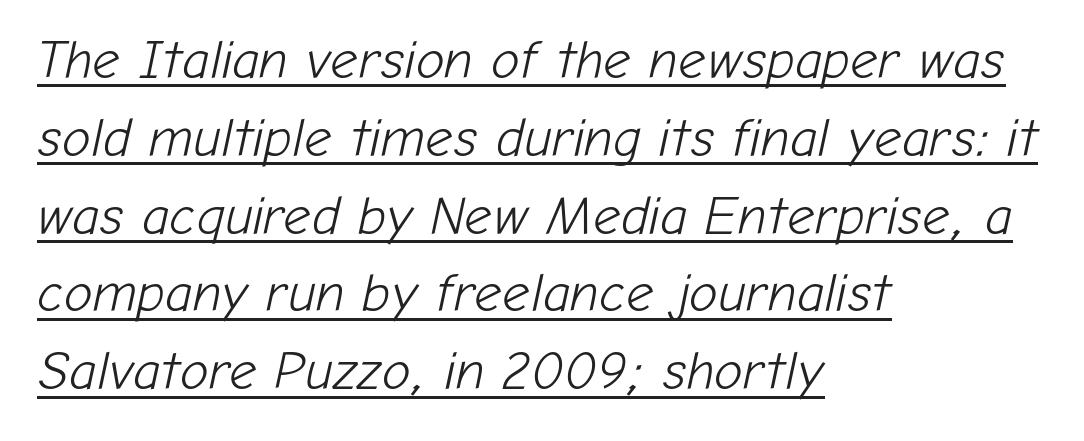
Compared with a centered layout, this one pins lines to the left instead. Looks like regular typesetting: each glyph gets only the width it needs. Standard letterfit; no display-style spreading of the glyphs. Stems here are at most as thick as an everyday book face.
